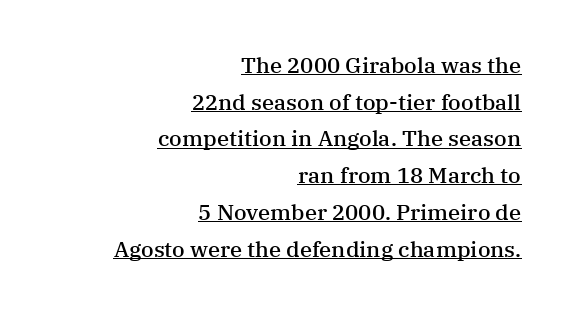
The image shows 22 px text type, upright; set right-aligned, normal line spacing (1.67x), normal letter spacing, underlined.
